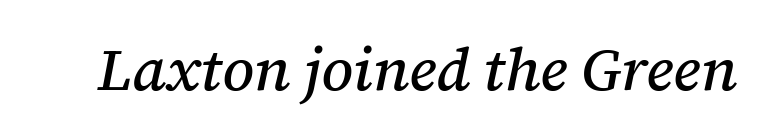
The image shows 60 px serif type, italic (leaning right); set normal letter spacing, not underlined; medium stroke contrast and a medium x-height.
